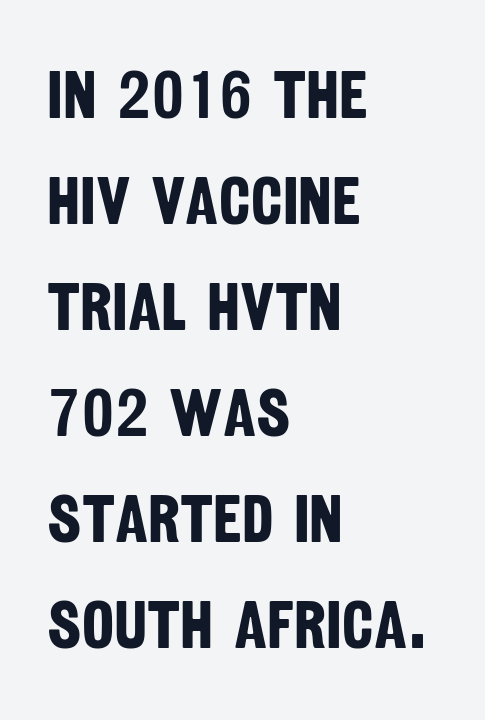
The image shows 68 px bold, condensed sans-serif type; set left-aligned, normal line spacing (1.56x), normal letter spacing, not underlined; low stroke contrast and a large x-height.
